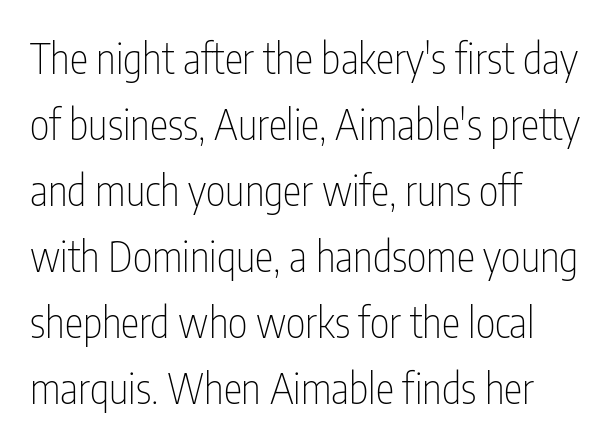
{"serif": "no", "italic": "no", "bold": "no", "weight": "thin", "width": "condensed", "stroke_contrast": "low", "x_height": "medium", "monospaced": "no", "underline": "no", "align": "left", "line_spacing": "normal", "line_spacing_ratio": 1.57, "letter_spacing": "normal", "letter_spacing_em": 0.0, "glyph_px": 42}
